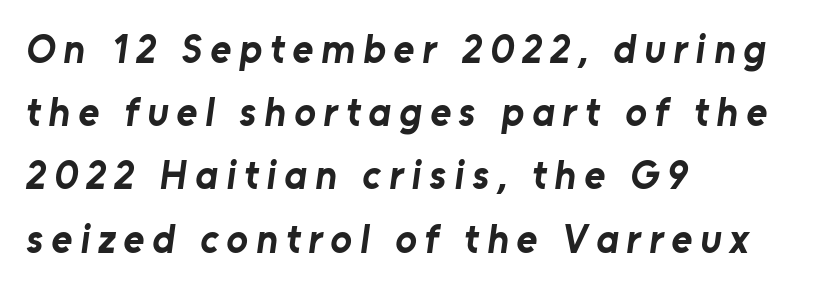
Q: Is the text bold? A: Yes.
Q: Is the typeface a serif or a sans-serif typeface? A: Sans-serif.
Q: Is the text underlined? A: No.
Q: How is the paragraph aligned? A: Left-aligned.
Q: Is the spacing between letters normal or unusually wide? A: Unusually wide.
Q: Is the spacing between lines tight, normal or loose? A: Normal.
Q: Width (condensed, normal, or wide)? A: Normal.
Q: Stroke contrast? A: Low.
Q: x-height? A: Medium.
Q: Monospaced? A: No.
